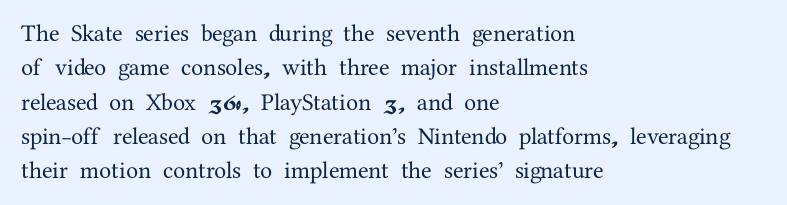
{"italic": "no", "underline": "no", "align": "left", "line_spacing": "normal", "line_spacing_ratio": 1.43, "letter_spacing": "normal", "letter_spacing_em": 0.0, "glyph_px": 24}
